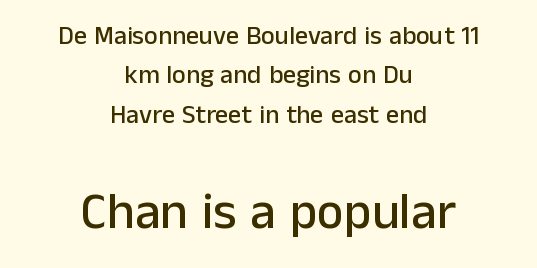
You could call the tracking neutral — neither tight nor loose. Serifs: no, the terminals of the letterforms are clean. Letters rest on an invisible, unmarked baseline. This layout puts the modest block above and the oversized block below. This sample is center-justified, so both line endings float freely. The lettering holds an erect, upright posture throughout.
